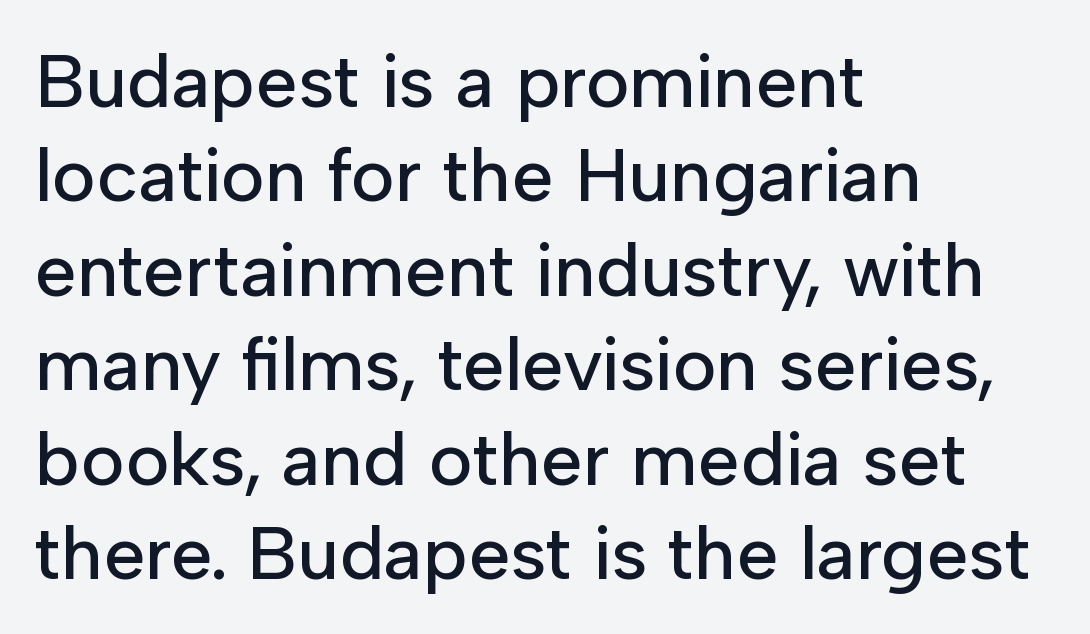
Q: Is the text italic (slanted)? A: No, it is upright.
Q: Is the typeface a serif or a sans-serif typeface? A: Sans-serif.
Q: Is the text underlined? A: No.
Q: How is the paragraph aligned? A: Left-aligned.
Q: Is the spacing between letters normal or unusually wide? A: Normal.
Q: Is the spacing between lines tight, normal or loose? A: Normal.
Q: Width (condensed, normal, or wide)? A: Normal.
Q: Stroke contrast? A: Low.
Q: x-height? A: Medium.
Q: Monospaced? A: No.
